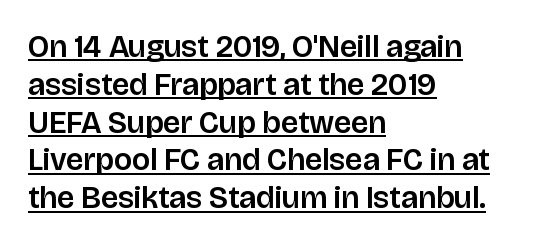
This sample has the flowing, uneven cadence of proportional lettering. Is there any slant? The stems are plumb. The words here are underlined. Horizontally, the lines are justified to the leading edge only.
